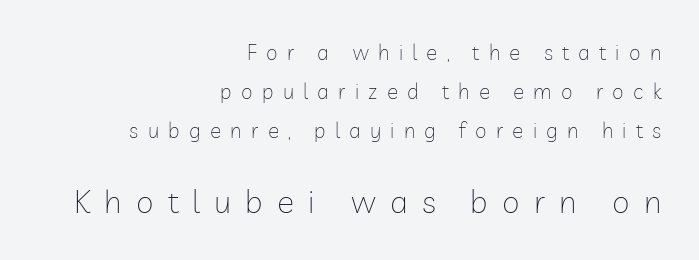
{"serif": "no", "italic": "no", "bold": "no", "weight": "thin", "width": "normal", "stroke_contrast": "low", "x_height": "medium", "monospaced": "no", "underline": "no", "align": "right", "line_spacing_ratio": 1.85, "letter_spacing": "wide", "letter_spacing_em": 0.44, "larger_block": "second", "size_ratio": 1.52, "glyph_px": 32}
